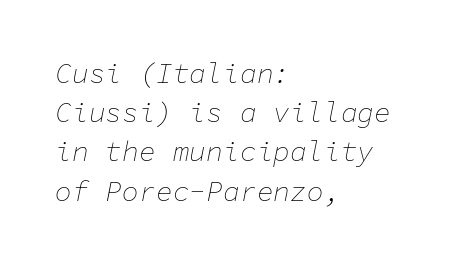
Q: Is the text bold? A: No.
Q: Is the text italic (slanted)? A: Yes, it leans right by about 11 degrees.
Q: Is the text underlined? A: No.
Q: How is the paragraph aligned? A: Left-aligned.
Q: Is the spacing between letters normal or unusually wide? A: Normal.
Q: Is the spacing between lines tight, normal or loose? A: Normal.
Q: Width (condensed, normal, or wide)? A: Normal.
Q: Stroke contrast? A: Low.
Q: x-height? A: Medium.
Q: Monospaced? A: Yes.
